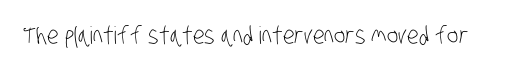
The image shows 24 px text type; set normal letter spacing, not underlined.
